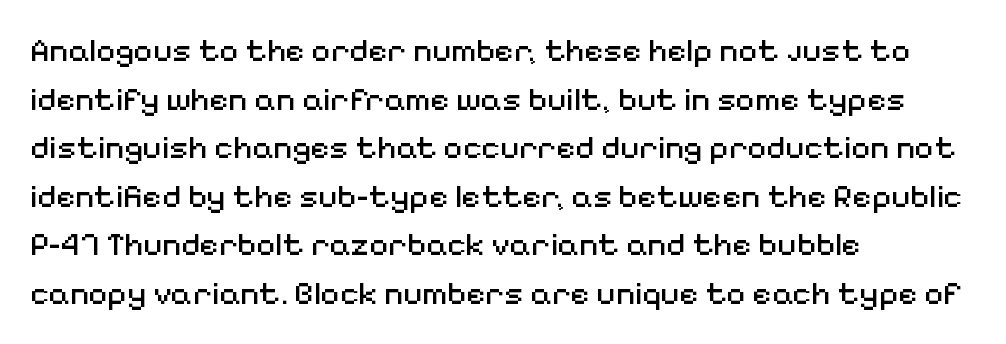
Q: Is the text bold? A: No.
Q: Is the text italic (slanted)? A: No, it is upright.
Q: Is the typeface a serif or a sans-serif typeface? A: Sans-serif.
Q: Is the text underlined? A: No.
Q: How is the paragraph aligned? A: Left-aligned.
Q: Is the spacing between letters normal or unusually wide? A: Normal.
Q: Is the spacing between lines tight, normal or loose? A: Normal.
Q: Width (condensed, normal, or wide)? A: Normal.
Q: Stroke contrast? A: Medium.
Q: x-height? A: Medium.
Q: Monospaced? A: No.
